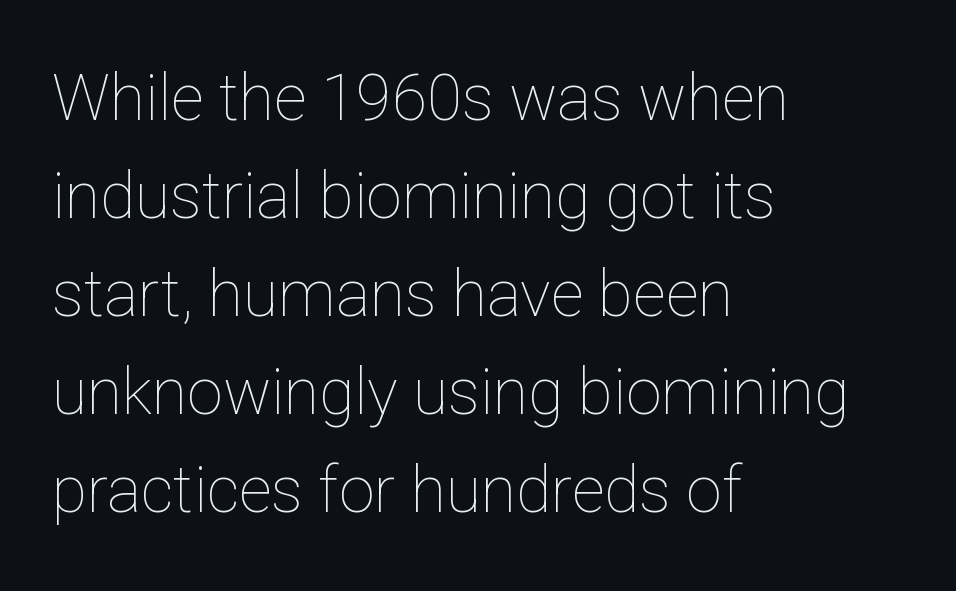
Q: Is the text bold? A: No.
Q: Is the text italic (slanted)? A: No, it is upright.
Q: Is the text underlined? A: No.
Q: How is the paragraph aligned? A: Left-aligned.
Q: Is the spacing between letters normal or unusually wide? A: Normal.
Q: Is the spacing between lines tight, normal or loose? A: Normal.
Q: Width (condensed, normal, or wide)? A: Normal.
Q: Stroke contrast? A: Low.
Q: x-height? A: Medium.
Q: Monospaced? A: No.
